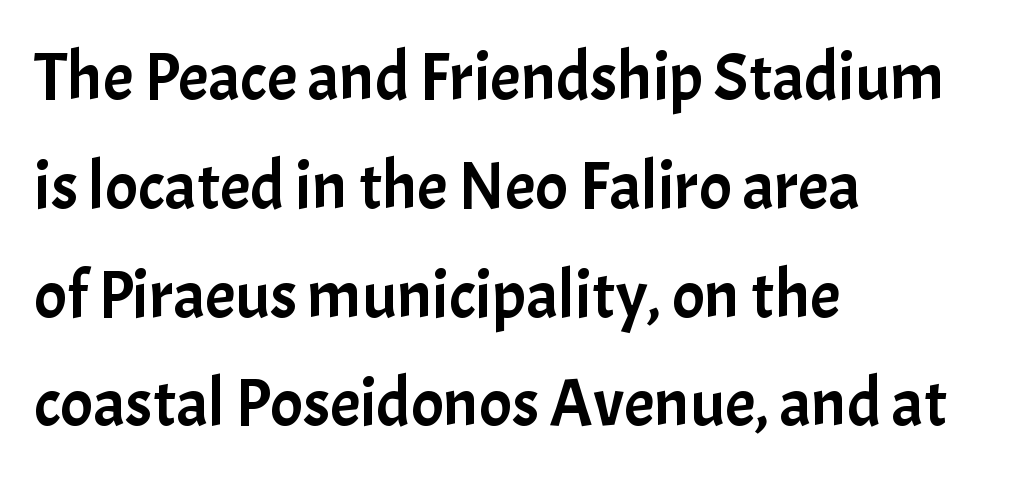
Q: Is the text italic (slanted)? A: No, it is upright.
Q: Is the typeface a serif or a sans-serif typeface? A: Sans-serif.
Q: Is the text underlined? A: No.
Q: How is the paragraph aligned? A: Left-aligned.
Q: Is the spacing between letters normal or unusually wide? A: Normal.
Q: Is the spacing between lines tight, normal or loose? A: Normal.
Q: Width (condensed, normal, or wide)? A: Normal.
Q: Stroke contrast? A: Low.
Q: x-height? A: Medium.
Q: Monospaced? A: No.
